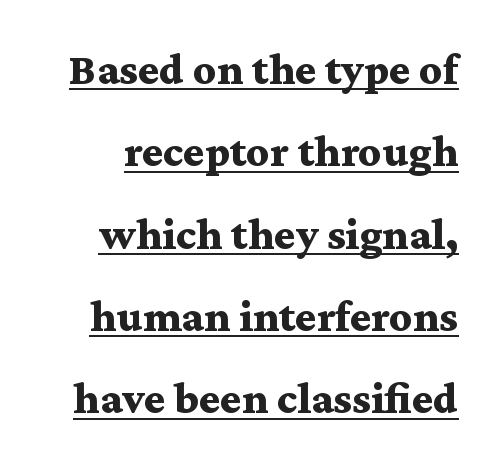
{"serif": "yes", "italic": "no", "bold": "yes", "weight": "bold", "width": "wide", "stroke_contrast": "medium", "x_height": "medium", "monospaced": "no", "underline": "yes", "line_spacing_ratio": 1.83, "letter_spacing": "normal", "letter_spacing_em": 0.0, "glyph_px": 45}
